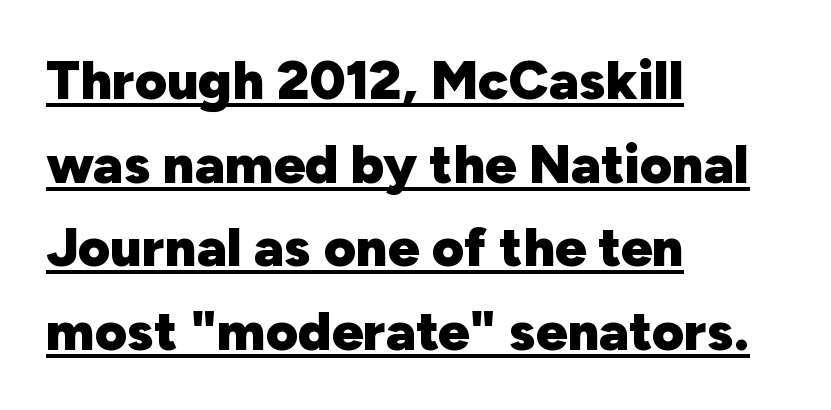
{"serif": "no", "italic": "no", "bold": "yes", "weight": "heavy", "width": "normal", "stroke_contrast": "low", "x_height": "medium", "monospaced": "no", "underline": "yes", "align": "left", "line_spacing": "normal", "line_spacing_ratio": 1.52, "letter_spacing": "normal", "letter_spacing_em": 0.0, "glyph_px": 55}
